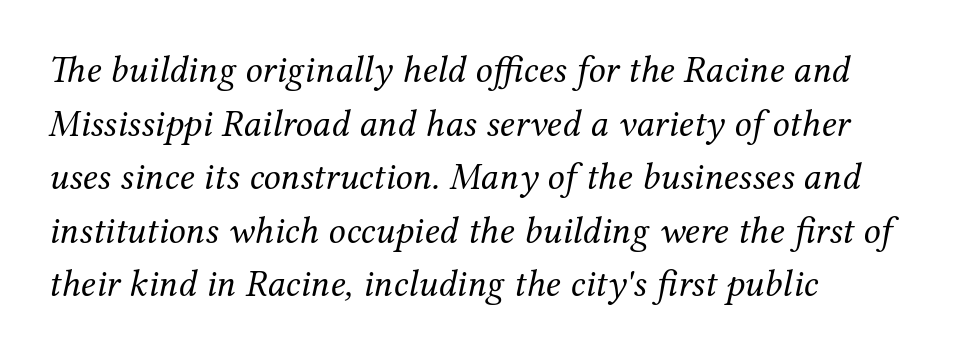
{"serif": "yes", "italic": "yes", "lean": "right", "slant_degrees": 12, "bold": "no", "weight": "regular", "width": "normal", "stroke_contrast": "medium", "x_height": "medium", "monospaced": "no", "underline": "no", "align": "left", "line_spacing": "normal", "line_spacing_ratio": 1.41, "letter_spacing": "normal", "letter_spacing_em": 0.0, "glyph_px": 38}
